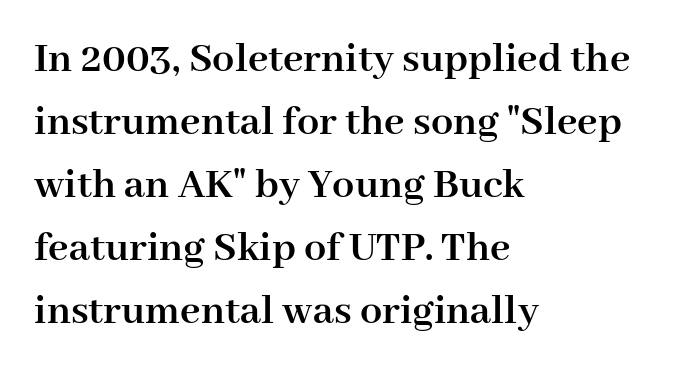
{"serif": "yes", "italic": "no", "bold": "yes", "weight": "semibold", "width": "normal", "stroke_contrast": "high", "x_height": "medium", "monospaced": "no", "underline": "no", "align": "left", "line_spacing": "normal", "line_spacing_ratio": 1.43, "letter_spacing": "normal", "letter_spacing_em": 0.0, "glyph_px": 44}
